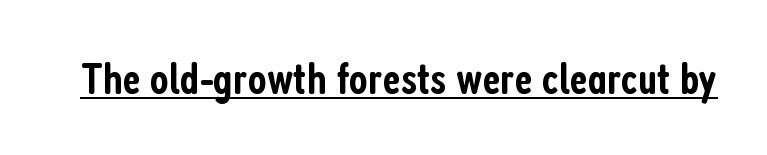
The image shows 45 px semibold, condensed sans-serif type, upright; set normal letter spacing, underlined; low stroke contrast and a medium x-height.
